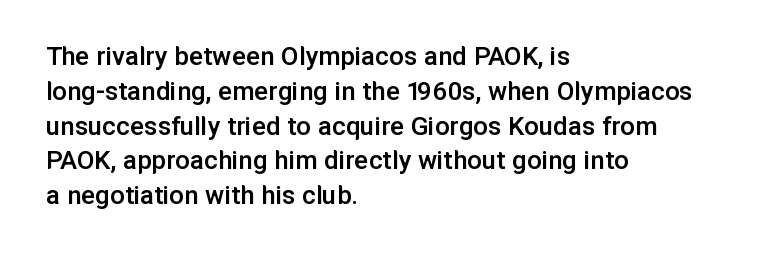
All the whitespace from short lines collects on the right. Grotesque or geometric, the face here clearly has no serifs. Posture: straight, roman, zero tilt. Bare-footed words on every line. No extra tracking has been applied to these lines. The face used here is proportionally spaced, like ordinary book or web type.
